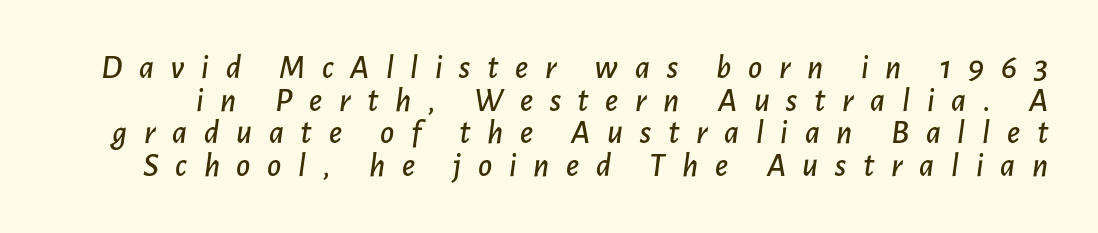
{"italic": "yes", "lean": "right", "slant_degrees": 7, "width": "normal", "stroke_contrast": "low", "x_height": "medium", "monospaced": "no", "underline": "no", "line_spacing": "tight", "line_spacing_ratio": 0.96, "letter_spacing": "wide", "letter_spacing_em": 0.49, "glyph_px": 34}
